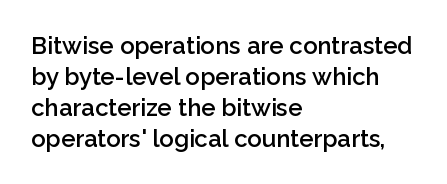
The strip under each line holds only bare page. Default kerning and tracking; the words read as compact shapes. This is the regular roman posture of the typeface. Regular leading. One-word summary of the alignment: left.
